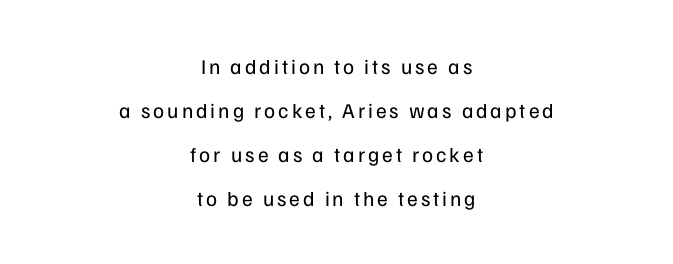
{"italic": "no", "bold": "no", "underline": "no", "align": "center", "line_spacing": "loose", "line_spacing_ratio": 2.1, "glyph_px": 21}
